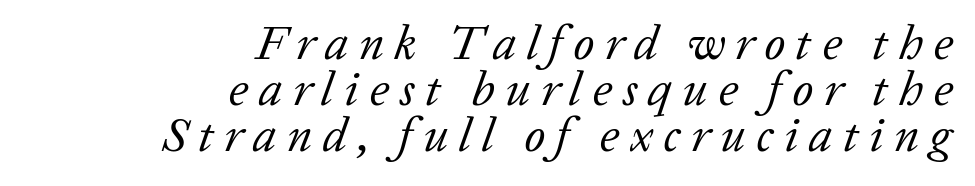
{"serif": "yes", "italic": "yes", "lean": "right", "slant_degrees": 20, "bold": "no", "weight": "regular", "width": "normal", "stroke_contrast": "low", "x_height": "medium", "monospaced": "no", "underline": "no", "align": "right", "line_spacing": "tight", "line_spacing_ratio": 0.96, "letter_spacing": "wide", "letter_spacing_em": 0.22, "glyph_px": 48}
